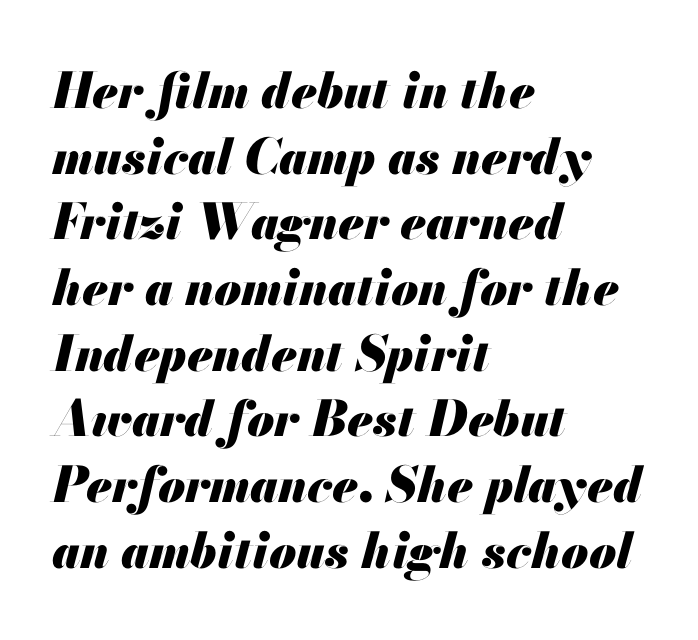
The image shows 49 px heavy type, italic (leaning right); set left-aligned, normal line spacing (1.34x), normal letter spacing, not underlined; medium stroke contrast and a small x-height.
